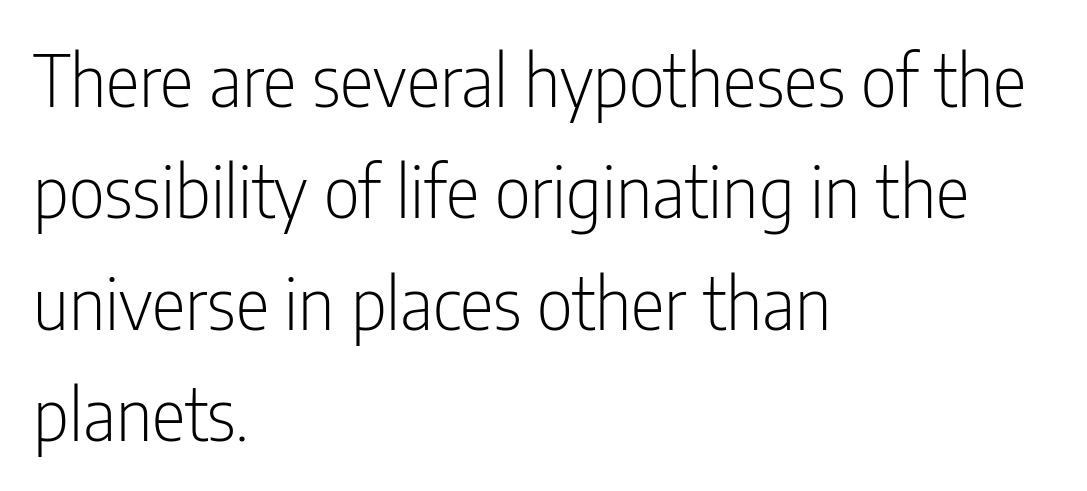
Does the leading feel generous? No, just average. Designer's note — italics off, roman on. What kind of face is this? One without serifs — a sans. Honestly, there is no underline to notice here at all.
